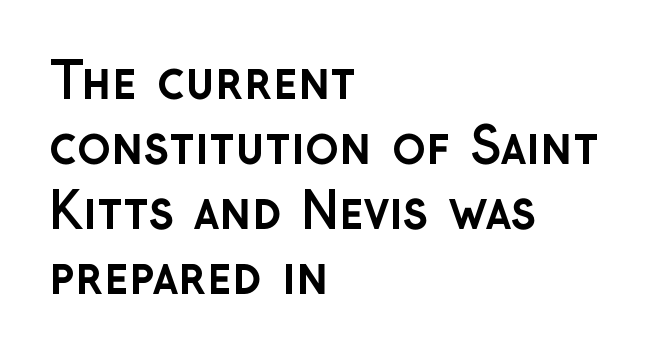
Q: Is the text bold? A: Yes.
Q: Is the text italic (slanted)? A: No, it is upright.
Q: Is the typeface a serif or a sans-serif typeface? A: Sans-serif.
Q: Is the text underlined? A: No.
Q: How is the paragraph aligned? A: Left-aligned.
Q: Is the spacing between letters normal or unusually wide? A: Normal.
Q: Is the spacing between lines tight, normal or loose? A: Normal.
Q: Width (condensed, normal, or wide)? A: Normal.
Q: Stroke contrast? A: Low.
Q: x-height? A: Medium.
Q: Monospaced? A: No.
